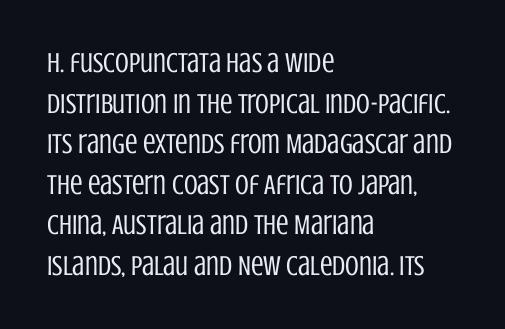
{"serif": "no", "italic": "no", "bold": "no", "weight": "regular", "width": "condensed", "stroke_contrast": "low", "x_height": "large", "monospaced": "no", "underline": "no", "align": "left", "line_spacing": "normal", "line_spacing_ratio": 1.45, "letter_spacing": "normal", "letter_spacing_em": 0.0, "glyph_px": 28}
